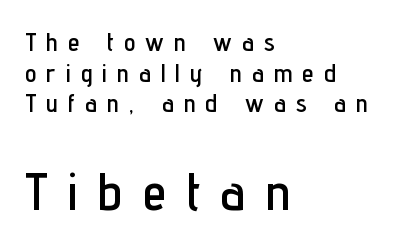
The image shows 53 px condensed sans-serif type, upright; set left-aligned, line spacing 1.18x, unusually wide letter spacing (+0.39 em), not underlined; the second (bottom) block is 2.04x larger; low stroke contrast and a medium x-height.
